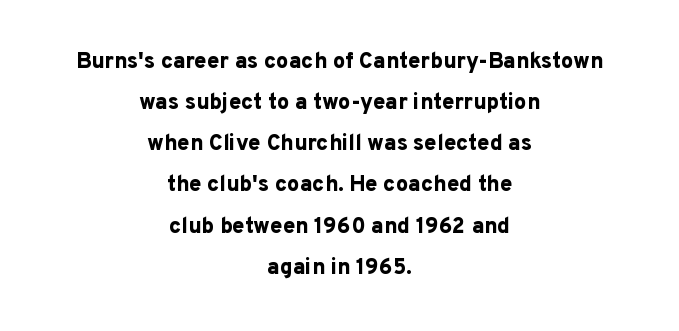
Honestly, there is no underline to notice here at all. Each glyph is drawn with heavy, bold strokes. Typeset on center — no edge is straight. Default kerning and tracking; the words read as compact shapes. No italicization has been applied; the sample stays upright.
